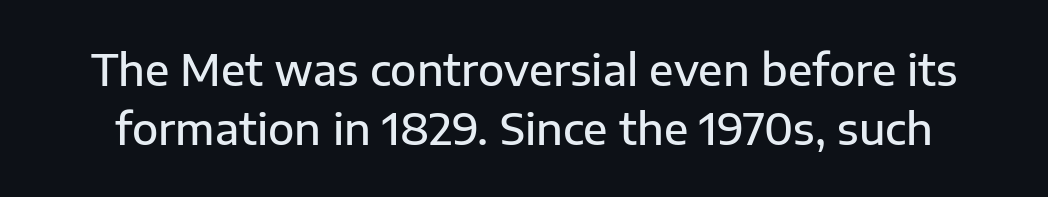
{"serif": "no", "italic": "no", "bold": "semi", "weight": "semibold", "width": "normal", "stroke_contrast": "low", "x_height": "medium", "monospaced": "no", "underline": "no", "line_spacing": "normal", "line_spacing_ratio": 1.38, "letter_spacing": "normal", "letter_spacing_em": 0.0, "glyph_px": 43}
